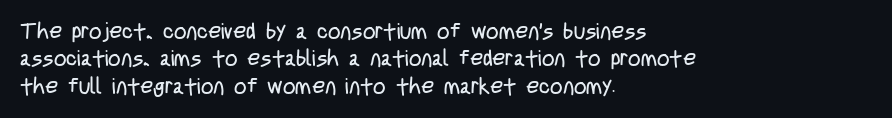
Q: Is the text bold? A: No.
Q: Is the text italic (slanted)? A: No, it is upright.
Q: Is the text underlined? A: No.
Q: How is the paragraph aligned? A: Left-aligned.
Q: Is the spacing between letters normal or unusually wide? A: Normal.
Q: Is the spacing between lines tight, normal or loose? A: Normal.
